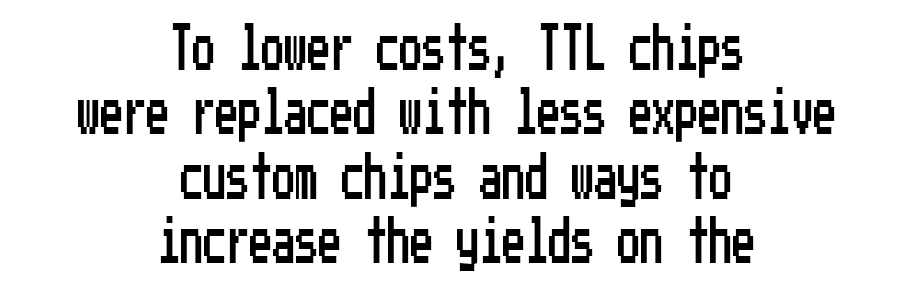
Q: Is the text italic (slanted)? A: No, it is upright.
Q: Is the typeface a serif or a sans-serif typeface? A: Sans-serif.
Q: Is the text underlined? A: No.
Q: How is the paragraph aligned? A: Centered.
Q: Is the spacing between letters normal or unusually wide? A: Normal.
Q: Is the spacing between lines tight, normal or loose? A: Normal.
Q: Width (condensed, normal, or wide)? A: Condensed.
Q: Stroke contrast? A: Low.
Q: x-height? A: Medium.
